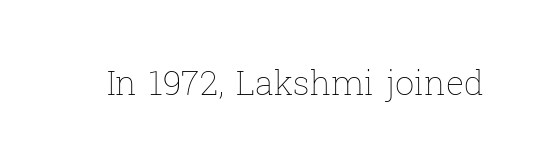
Q: Is the text bold? A: No.
Q: Is the text italic (slanted)? A: No, it is upright.
Q: Is the text underlined? A: No.
Q: Is the spacing between letters normal or unusually wide? A: Normal.
Q: Width (condensed, normal, or wide)? A: Normal.
Q: Stroke contrast? A: Low.
Q: x-height? A: Medium.
Q: Monospaced? A: No.
